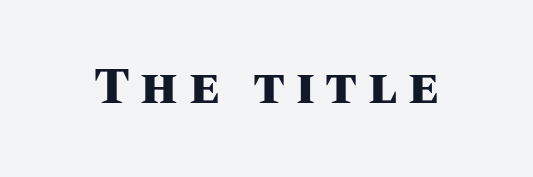
Underline: absent. Designer's note — italics off, roman on. Spacing between characters has been opened up far beyond the box default. Varying glyph widths throughout — classic text-font behaviour. Set as a true bold cut, around the 700 mark.
